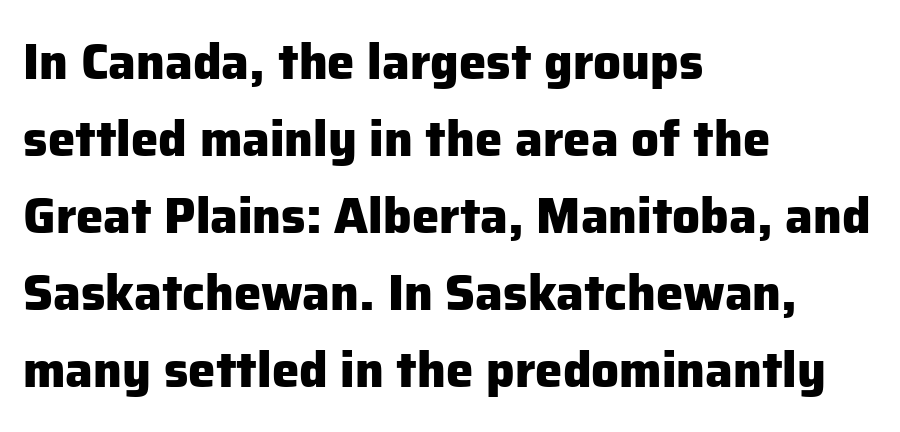
{"serif": "no", "italic": "no", "bold": "yes", "weight": "heavy", "width": "normal", "stroke_contrast": "low", "x_height": "medium", "monospaced": "no", "underline": "no", "align": "left", "line_spacing": "normal", "line_spacing_ratio": 1.57, "letter_spacing": "normal", "letter_spacing_em": 0.0, "glyph_px": 49}
